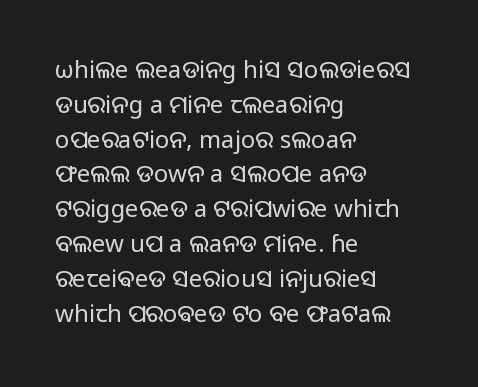
The image shows 24 px text type, upright; set left-aligned, normal line spacing (1.45x), normal letter spacing, not underlined.
